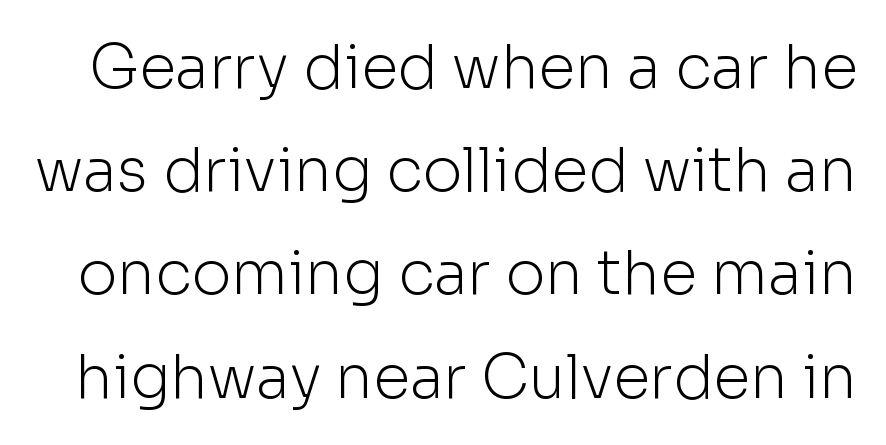
Q: Is the text bold? A: No.
Q: Is the text italic (slanted)? A: No, it is upright.
Q: Is the typeface a serif or a sans-serif typeface? A: Sans-serif.
Q: Is the text underlined? A: No.
Q: Is the spacing between letters normal or unusually wide? A: Normal.
Q: Width (condensed, normal, or wide)? A: Normal.
Q: Stroke contrast? A: Low.
Q: x-height? A: Medium.
Q: Monospaced? A: No.
